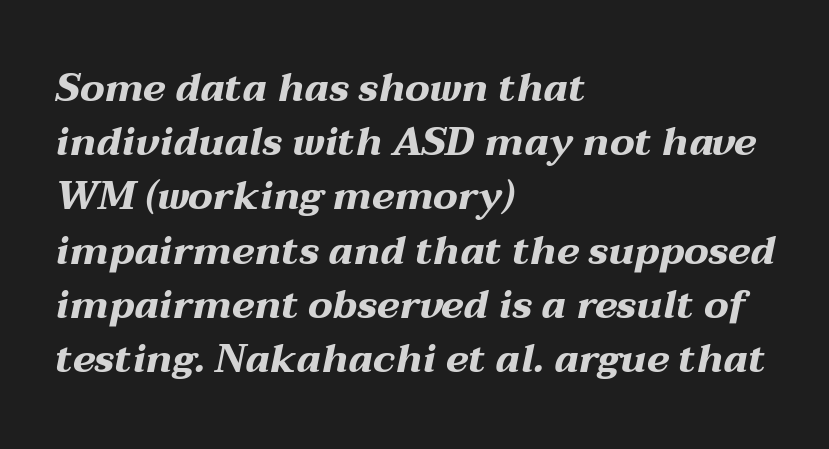
{"italic": "yes", "lean": "right", "slant_degrees": 12, "bold": "yes", "weight": "bold", "width": "wide", "stroke_contrast": "medium", "x_height": "medium", "monospaced": "no", "underline": "no", "align": "left", "line_spacing": "normal", "line_spacing_ratio": 1.39, "letter_spacing": "normal", "letter_spacing_em": 0.0, "glyph_px": 39}
